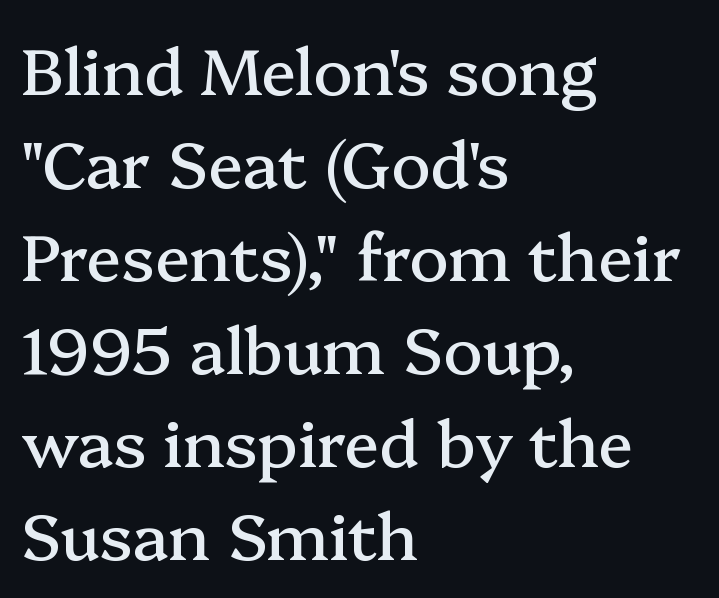
The image shows 65 px serif type, upright; set left-aligned, normal line spacing (1.43x), normal letter spacing, not underlined; medium stroke contrast and a medium x-height.
